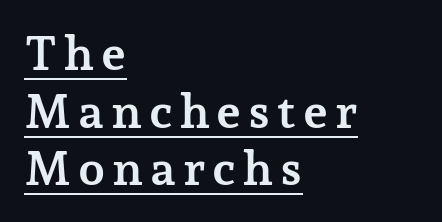
{"serif": "yes", "italic": "no", "bold": "yes", "weight": "semibold", "width": "normal", "stroke_contrast": "low", "x_height": "medium", "monospaced": "no", "underline": "yes", "align": "left", "line_spacing_ratio": 1.2, "glyph_px": 48}
